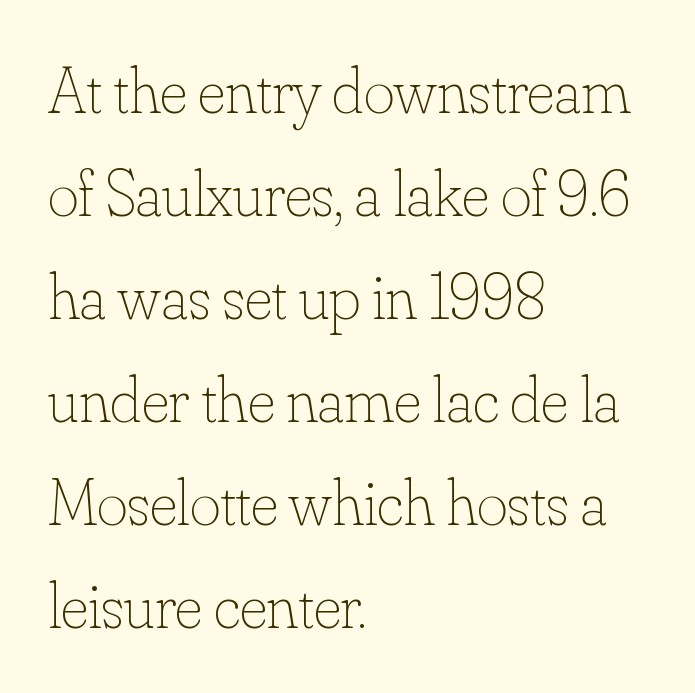
Q: Is the text bold? A: No.
Q: Is the text italic (slanted)? A: No, it is upright.
Q: Is the text underlined? A: No.
Q: How is the paragraph aligned? A: Left-aligned.
Q: Is the spacing between letters normal or unusually wide? A: Normal.
Q: Is the spacing between lines tight, normal or loose? A: Normal.
Q: Width (condensed, normal, or wide)? A: Normal.
Q: Stroke contrast? A: Low.
Q: x-height? A: Small.
Q: Monospaced? A: No.
